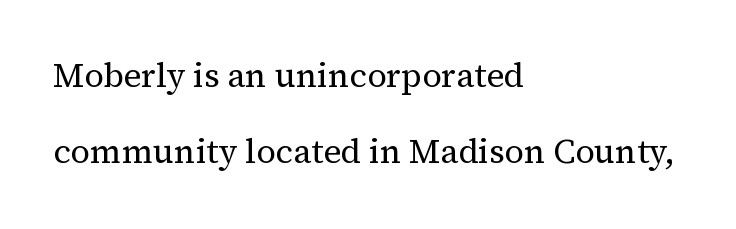
{"serif": "yes", "italic": "no", "bold": "no", "weight": "regular", "width": "normal", "stroke_contrast": "medium", "x_height": "medium", "monospaced": "no", "underline": "no", "align": "left", "line_spacing": "loose", "line_spacing_ratio": 2.24, "letter_spacing": "normal", "letter_spacing_em": 0.0, "glyph_px": 34}
